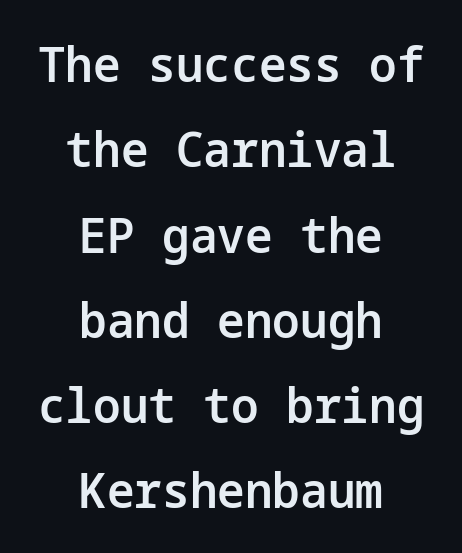
Does the type have serifs? No, each stem ends abruptly. The rendering uses a semibold face; strokes are thickened but not to full bold. You could call the tracking neutral — neither tight nor loose. Only glyphs here, with clear space below each row.
